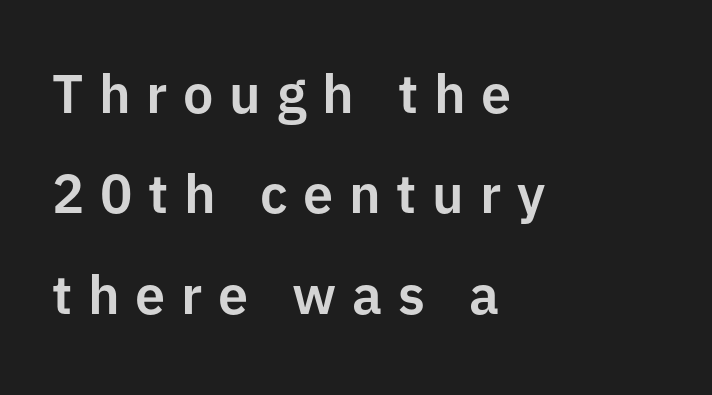
The image shows 54 px sans-serif type, upright; set left-aligned, line spacing 1.86x, unusually wide letter spacing (+0.29 em), not underlined; low stroke contrast and a medium x-height.
